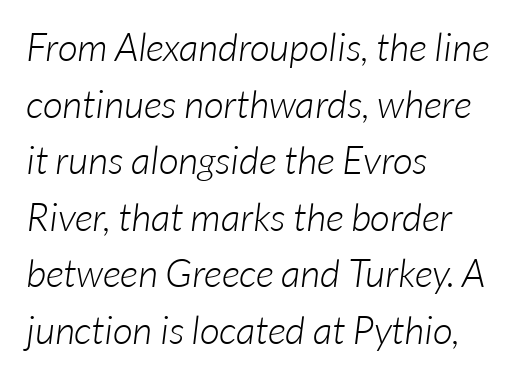
The image shows 39 px light sans-serif type; set left-aligned, normal line spacing (1.45x), normal letter spacing, not underlined; low stroke contrast and a medium x-height.
